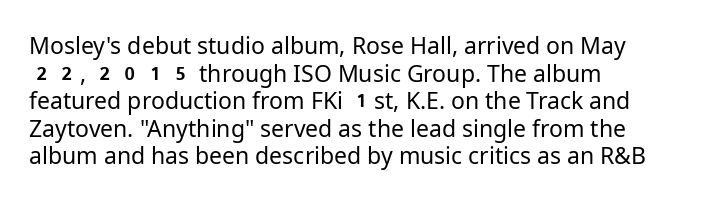
Unlike italic type, these characters show no tilt at all. The string is rendered with underlining switched off. The lines are quadded left. Tracking here is standard; glyphs follow each other at the usual distance. The letters look calm and open, with moderate or lighter stems.
